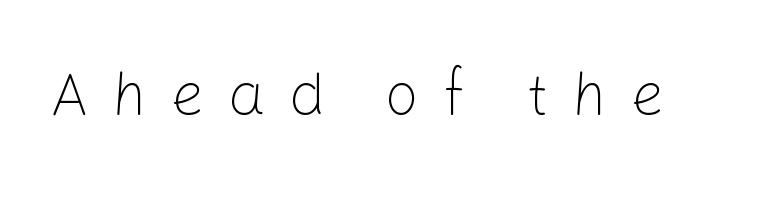
{"serif": "no", "italic": "no", "bold": "no", "weight": "light", "width": "normal", "stroke_contrast": "low", "x_height": "medium", "monospaced": "no", "underline": "no", "letter_spacing": "wide", "letter_spacing_em": 0.38, "glyph_px": 60}
